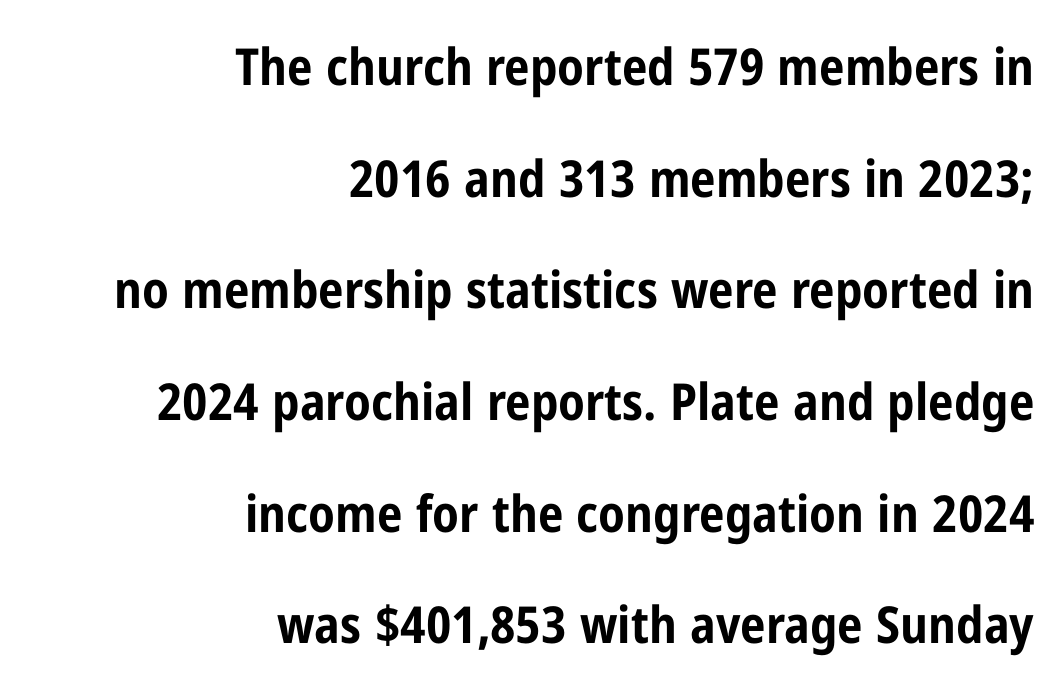
Q: Is the text bold? A: Yes.
Q: Is the text italic (slanted)? A: No, it is upright.
Q: Is the typeface a serif or a sans-serif typeface? A: Sans-serif.
Q: Is the text underlined? A: No.
Q: How is the paragraph aligned? A: Right-aligned.
Q: Is the spacing between letters normal or unusually wide? A: Normal.
Q: Is the spacing between lines tight, normal or loose? A: Loose.
Q: Width (condensed, normal, or wide)? A: Condensed.
Q: Stroke contrast? A: Low.
Q: x-height? A: Medium.
Q: Monospaced? A: No.
